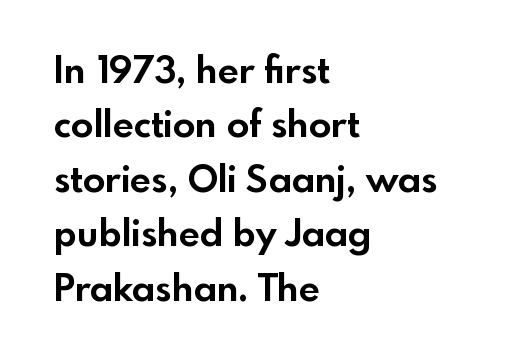
The image shows 37 px bold sans-serif type, upright; set left-aligned, normal line spacing (1.47x), normal letter spacing, not underlined; a small x-height.
